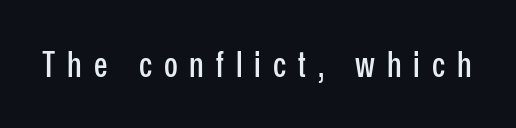
The image shows 36 px condensed sans-serif type, upright; set unusually wide letter spacing (+0.33 em), not underlined; low stroke contrast and a medium x-height.
